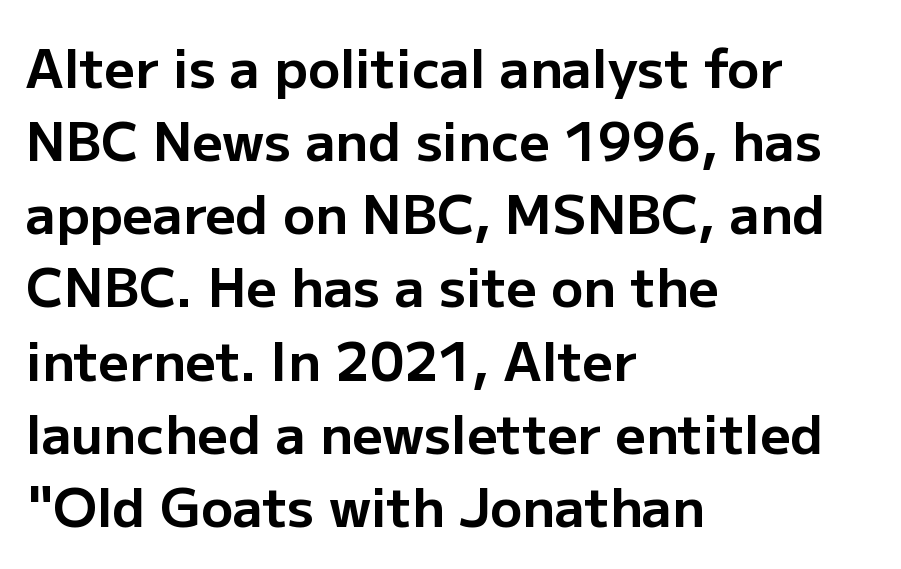
The image shows 53 px bold sans-serif type, upright; set left-aligned, normal line spacing (1.38x), normal letter spacing, not underlined; low stroke contrast and a medium x-height.
